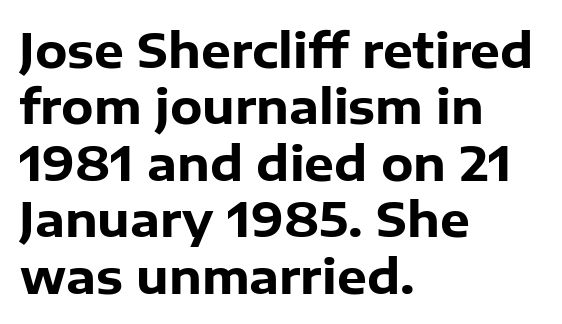
Q: Is the text bold? A: Yes.
Q: Is the text italic (slanted)? A: No, it is upright.
Q: Is the typeface a serif or a sans-serif typeface? A: Sans-serif.
Q: Is the text underlined? A: No.
Q: How is the paragraph aligned? A: Left-aligned.
Q: Is the spacing between letters normal or unusually wide? A: Normal.
Q: Width (condensed, normal, or wide)? A: Normal.
Q: Stroke contrast? A: Low.
Q: x-height? A: Medium.
Q: Monospaced? A: No.
